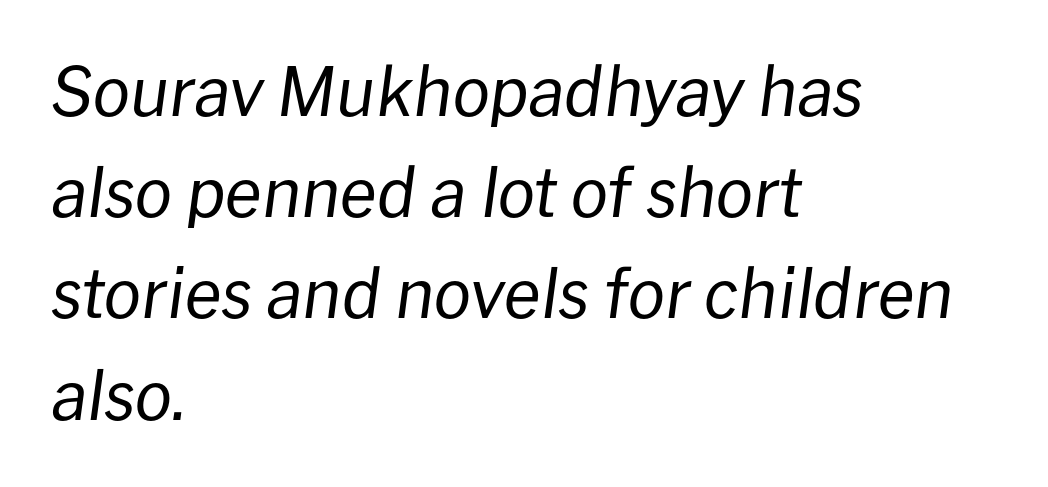
Regarding leading, the lines here are spaced in the standard way. The strokes are not fattened; the text isn't bold. The whole block is typeset with a tilt. Descenders hang freely into open space. Compared with a centered layout, this one pins lines to the left instead. The face used here is rendered with its standard letterfit.
